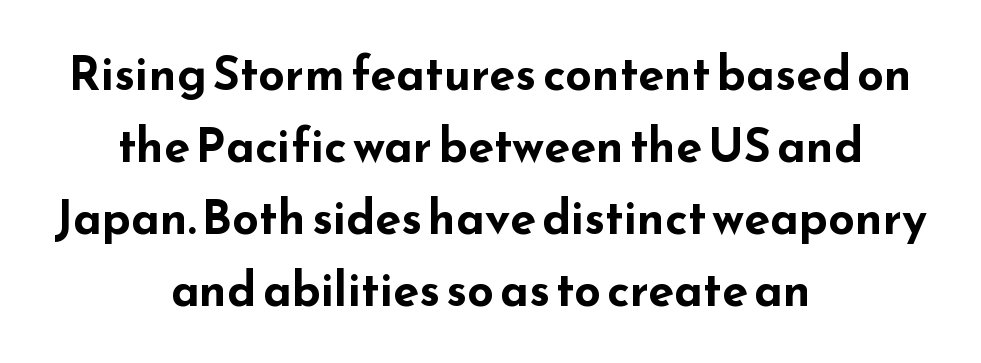
Q: Is the text bold? A: Yes.
Q: Is the text italic (slanted)? A: No, it is upright.
Q: Is the typeface a serif or a sans-serif typeface? A: Sans-serif.
Q: Is the text underlined? A: No.
Q: How is the paragraph aligned? A: Centered.
Q: Is the spacing between letters normal or unusually wide? A: Normal.
Q: Is the spacing between lines tight, normal or loose? A: Normal.
Q: Width (condensed, normal, or wide)? A: Wide.
Q: Stroke contrast? A: Low.
Q: x-height? A: Small.
Q: Monospaced? A: No.
